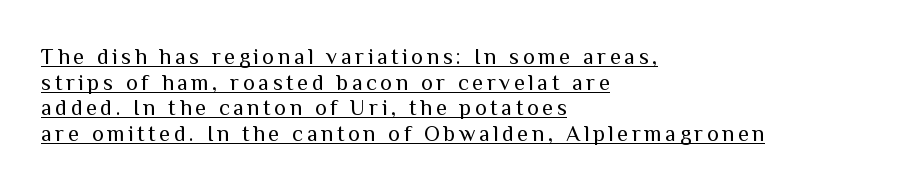
Q: Is the text bold? A: No.
Q: Is the text italic (slanted)? A: No, it is upright.
Q: Is the text underlined? A: Yes.
Q: How is the paragraph aligned? A: Left-aligned.
